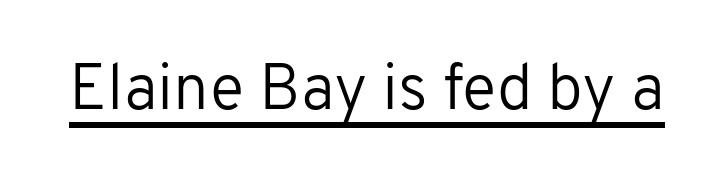
What decoration does the sample have? An underline. No chunkiness to these letters — they're not bold. The line texture is even and compact thanks to regular tracking. The letters stand straight up with perfectly vertical stems.
